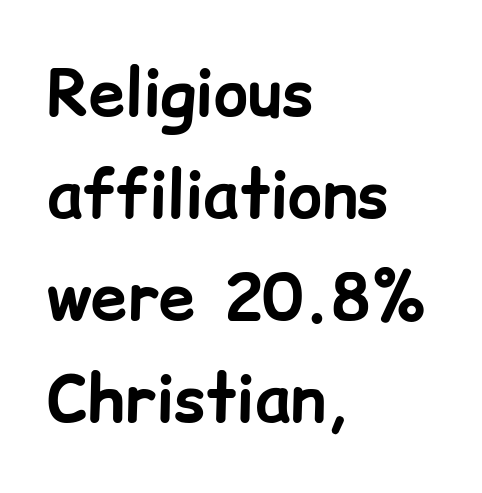
Q: Is the text bold? A: Yes.
Q: Is the text italic (slanted)? A: No, it is upright.
Q: Is the typeface a serif or a sans-serif typeface? A: Sans-serif.
Q: Is the text underlined? A: No.
Q: How is the paragraph aligned? A: Left-aligned.
Q: Is the spacing between letters normal or unusually wide? A: Normal.
Q: Is the spacing between lines tight, normal or loose? A: Normal.
Q: Width (condensed, normal, or wide)? A: Normal.
Q: Stroke contrast? A: Low.
Q: x-height? A: Medium.
Q: Monospaced? A: No.
